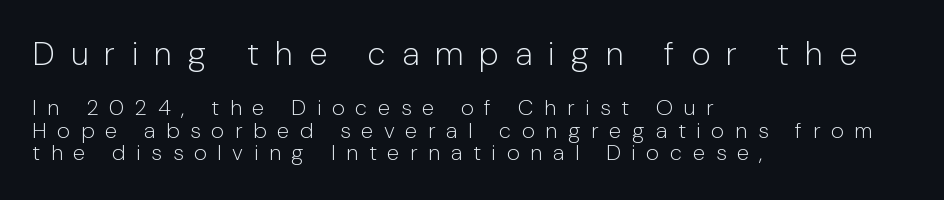
The image shows 33 px light sans-serif type, upright; set left-aligned, tight line spacing (1.04x), unusually wide letter spacing (+0.49 em), not underlined; the first (top) block is 1.5x larger; low stroke contrast and a medium x-height.
